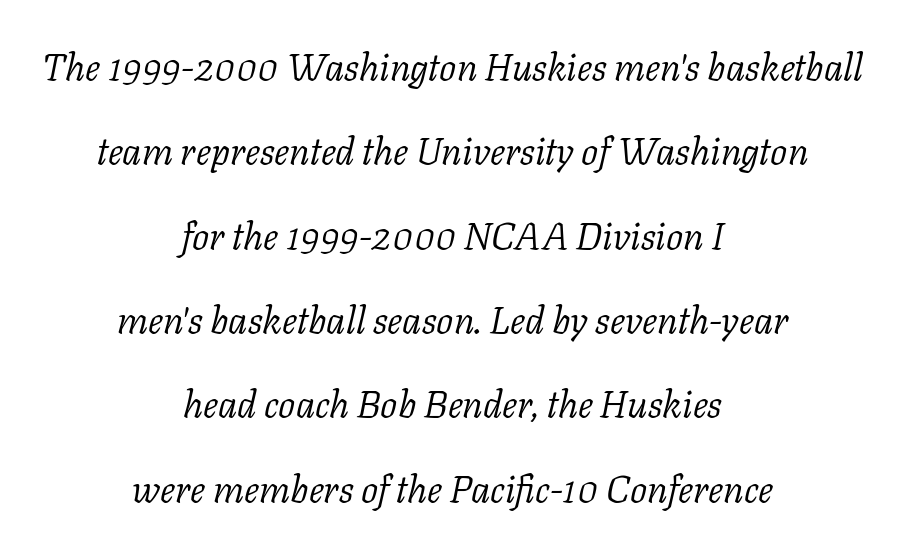
{"serif": "yes", "italic": "yes", "lean": "right", "slant_degrees": 11, "bold": "no", "weight": "light", "width": "normal", "stroke_contrast": "low", "x_height": "medium", "monospaced": "no", "underline": "no", "align": "center", "line_spacing": "loose", "line_spacing_ratio": 2.22, "letter_spacing": "normal", "letter_spacing_em": 0.0, "glyph_px": 38}
